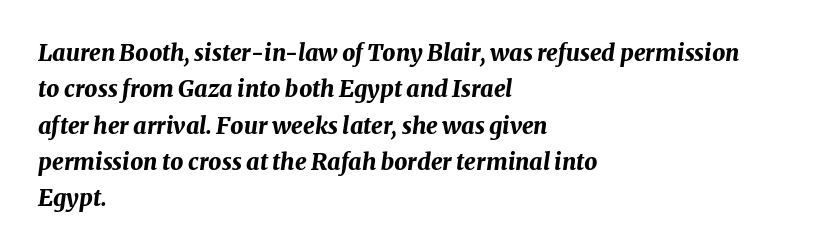
The image shows 23 px bold type, italic (leaning right); set left-aligned, normal line spacing (1.58x), normal letter spacing, not underlined.
